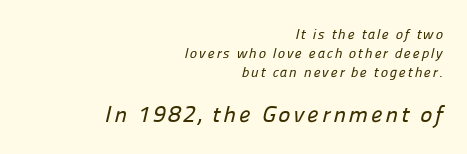
Teacher's note: observe the even right margin — that is flush-right alignment. Check under the words: just untouched page. Is there much room between lines? A standard amount, neither cramped nor airy. The block sitting lower on the canvas is the one with enlarged characters.
